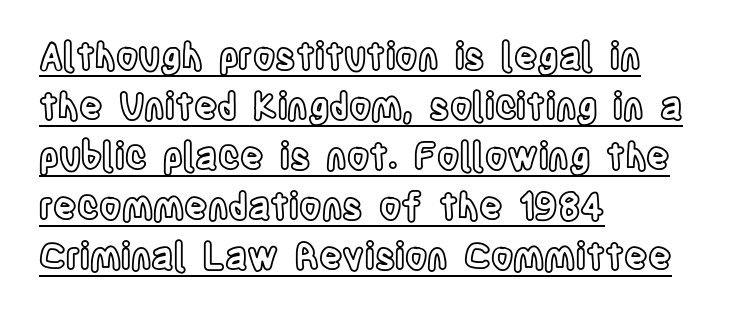
The image shows 36 px condensed type, upright; set left-aligned, normal line spacing (1.39x), normal letter spacing, underlined; a large x-height.
